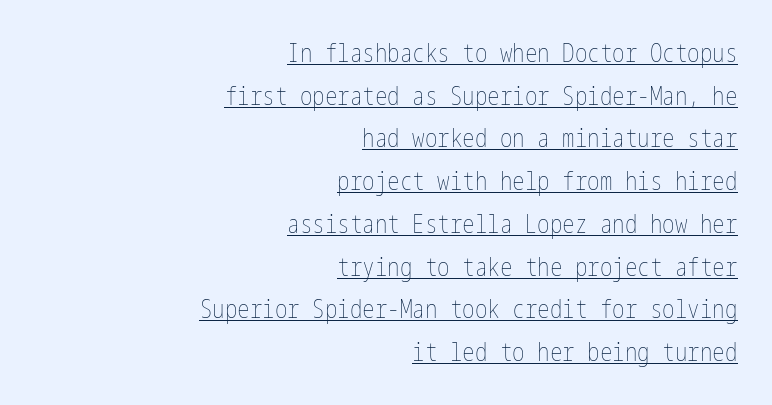
Letter spacing: default. Think standard paragraph weight, or any step lighter than that. A student would call this right alignment; a typographer would say flush right, rag left. Emphasis is given by a line drawn under the lettering. Ascenders rise straight up at ninety degrees.
